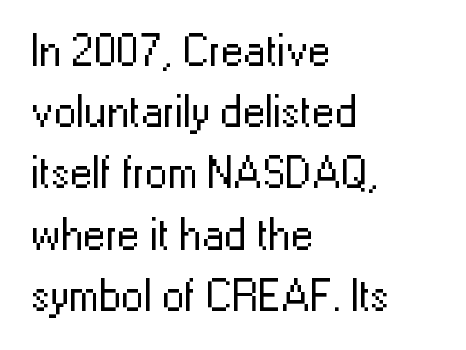
Q: Is the text bold? A: No.
Q: Is the text italic (slanted)? A: No, it is upright.
Q: Is the typeface a serif or a sans-serif typeface? A: Sans-serif.
Q: Is the text underlined? A: No.
Q: How is the paragraph aligned? A: Left-aligned.
Q: Is the spacing between letters normal or unusually wide? A: Normal.
Q: Is the spacing between lines tight, normal or loose? A: Normal.
Q: Width (condensed, normal, or wide)? A: Normal.
Q: Stroke contrast? A: Low.
Q: x-height? A: Medium.
Q: Monospaced? A: No.
